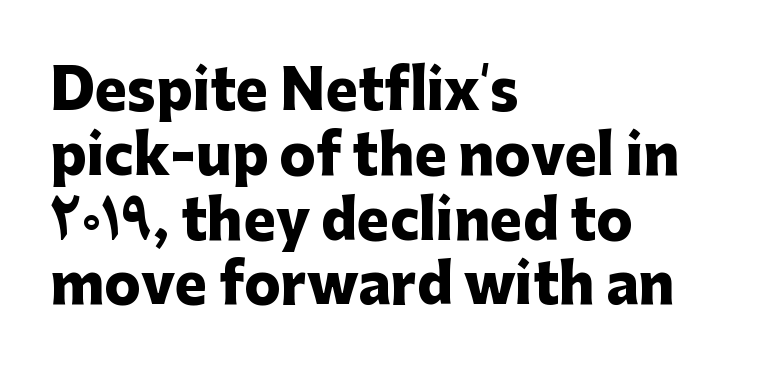
{"serif": "no", "italic": "no", "bold": "yes", "weight": "heavy", "width": "normal", "stroke_contrast": "low", "x_height": "medium", "monospaced": "no", "underline": "no", "align": "left", "line_spacing_ratio": 1.2, "letter_spacing": "normal", "letter_spacing_em": 0.0, "glyph_px": 54}
